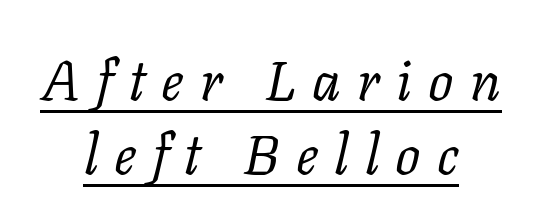
Q: Is the text bold? A: No.
Q: Is the text italic (slanted)? A: Yes, it leans right by about 11 degrees.
Q: Is the typeface a serif or a sans-serif typeface? A: Serif.
Q: Is the text underlined? A: Yes.
Q: How is the paragraph aligned? A: Centered.
Q: Is the spacing between letters normal or unusually wide? A: Unusually wide.
Q: Is the spacing between lines tight, normal or loose? A: Normal.
Q: Width (condensed, normal, or wide)? A: Normal.
Q: Stroke contrast? A: Low.
Q: x-height? A: Medium.
Q: Monospaced? A: No.
